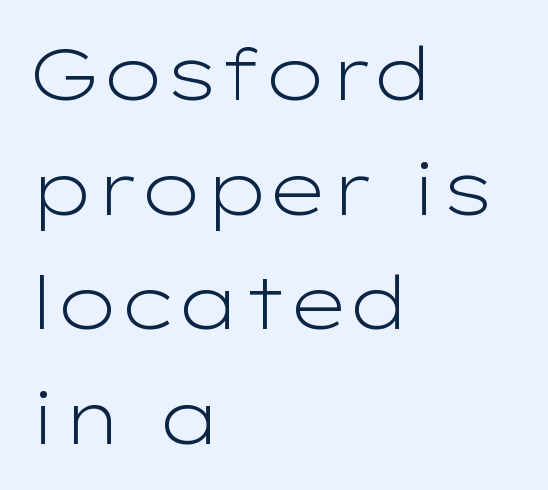
The image shows 73 px light, wide sans-serif type, upright; set left-aligned, normal line spacing (1.57x), normal letter spacing, not underlined; low stroke contrast and a medium x-height.
